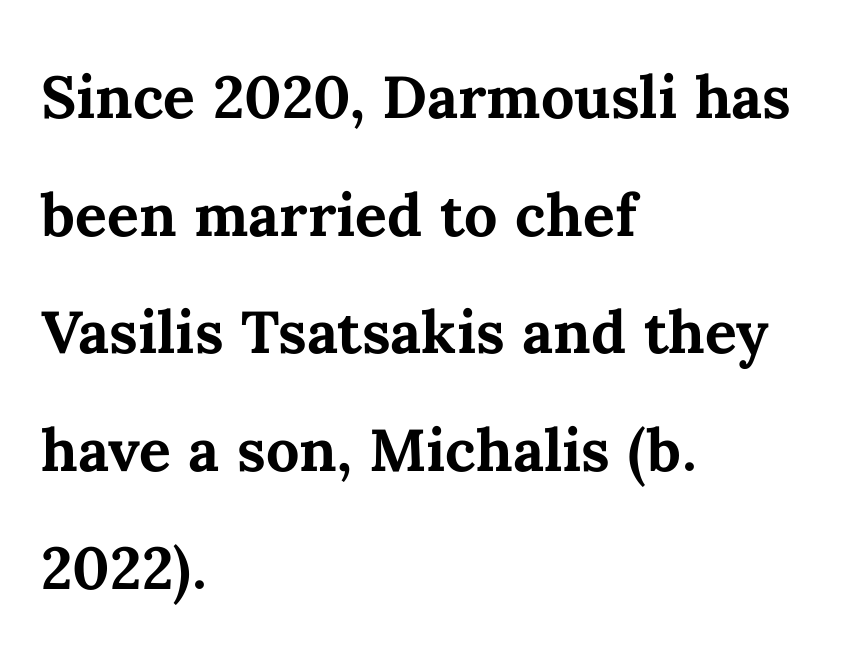
The image shows 79 px semibold type, upright; set left-aligned, normal line spacing (1.49x), normal letter spacing, not underlined; medium stroke contrast and a medium x-height.
